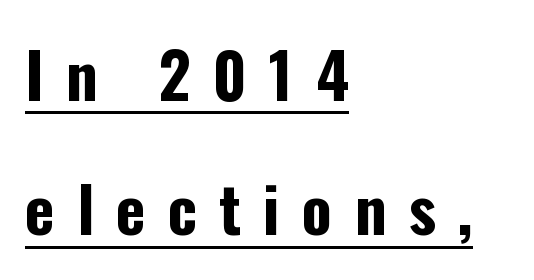
Teacher's note: observe the even left margin — that is flush-left alignment. Interline gaps are noticeably wide in this sample. This sample carries an underscore along the baseline area. What stands out about the letter spacing? Its width — letters are far apart.
